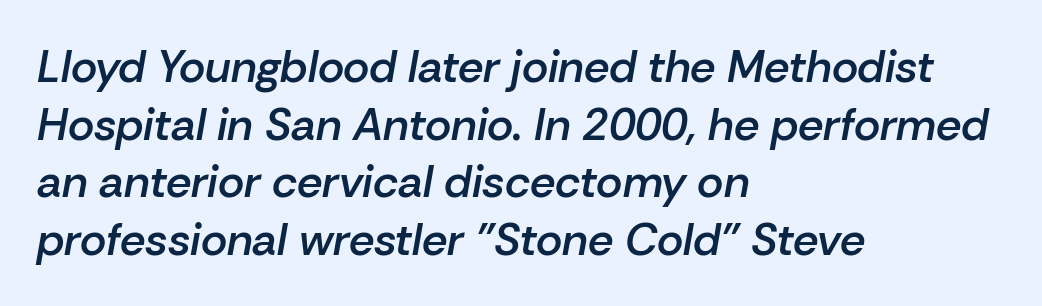
The words here are not underlined. Is the type bold? Partly — it's a semibold, heavier than regular but not fully bold. The letters advance in unequal steps, a hallmark of proportional type. Leading: standard.
